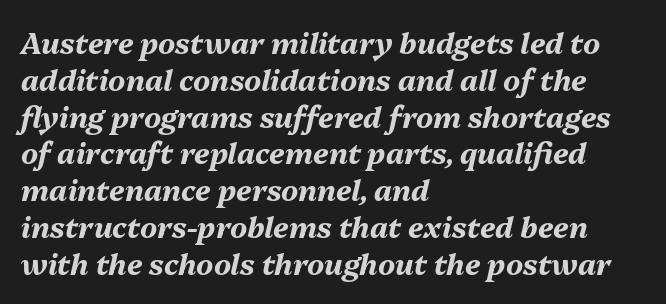
The image shows 29 px bold type, italic (leaning right); set left-aligned, normal line spacing (1.27x), normal letter spacing, not underlined; medium stroke contrast and a medium x-height.
